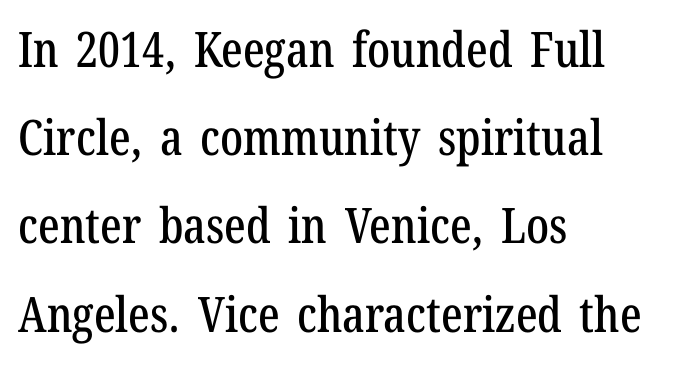
Q: Is the text italic (slanted)? A: No, it is upright.
Q: Is the typeface a serif or a sans-serif typeface? A: Serif.
Q: Is the text underlined? A: No.
Q: How is the paragraph aligned? A: Left-aligned.
Q: Is the spacing between letters normal or unusually wide? A: Normal.
Q: Width (condensed, normal, or wide)? A: Condensed.
Q: Stroke contrast? A: Low.
Q: x-height? A: Medium.
Q: Monospaced? A: No.
